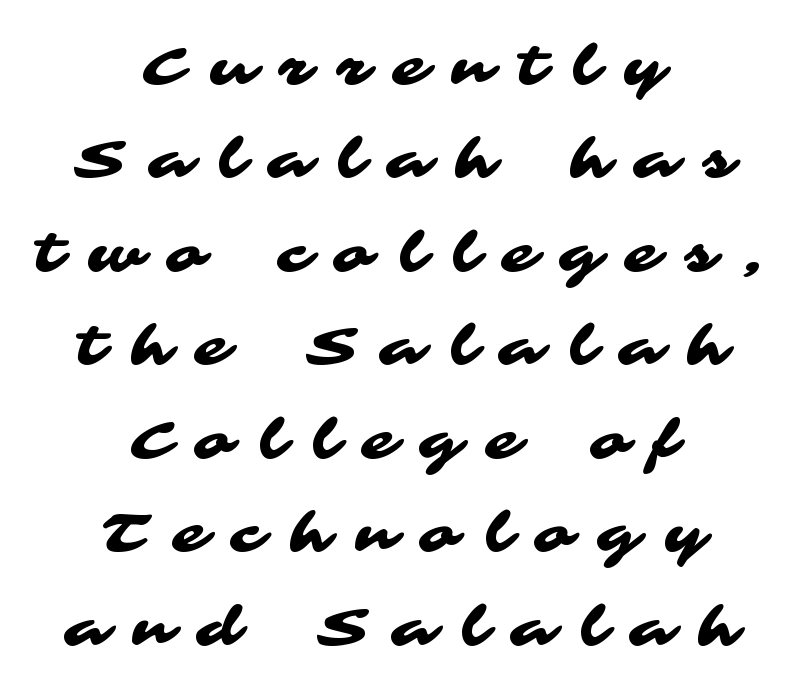
The image shows 54 px wide sans-serif type; set centered, line spacing 1.73x, unusually wide letter spacing (+0.48 em), not underlined; medium stroke contrast and a medium x-height.
